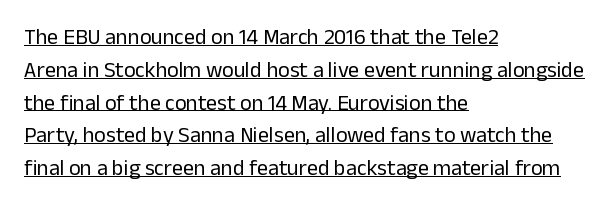
The image shows 22 px text type, upright; set left-aligned, normal line spacing (1.49x), normal letter spacing, underlined.
